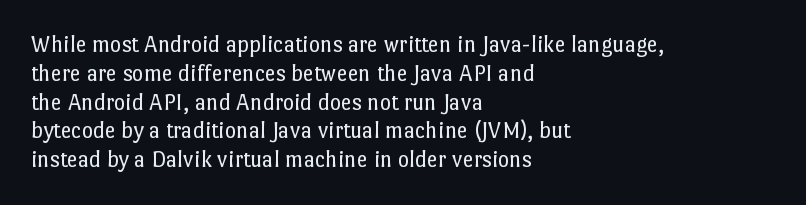
{"italic": "no", "bold": "no", "underline": "no", "align": "left", "line_spacing_ratio": 1.2, "letter_spacing": "normal", "letter_spacing_em": 0.0, "glyph_px": 24}
